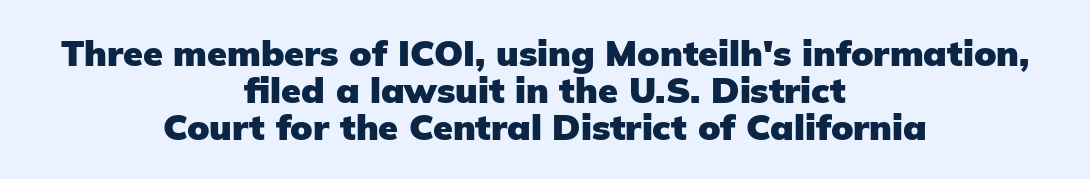
Which margin do the lines hug? Neither — every line sits in the middle. Check under the words: just untouched page. Compared with typical body copy, the letter spacing here is the same. Vertically, the passage feels compressed, each row crowding the next.
